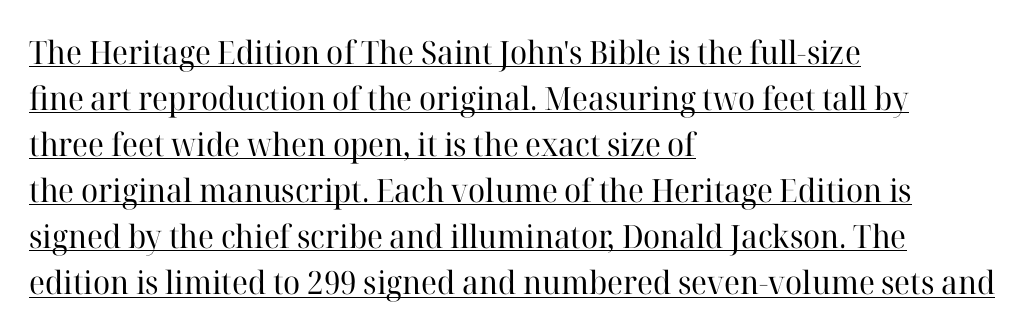
Regular leading. The font's upright variant was chosen for this text. These glyphs show unthickened strokes, regular width or finer. Small tapered or slab feet sit at the stroke ends, so this counts as serif. Character widths vary here, with narrow letters taking less room than wide ones.
